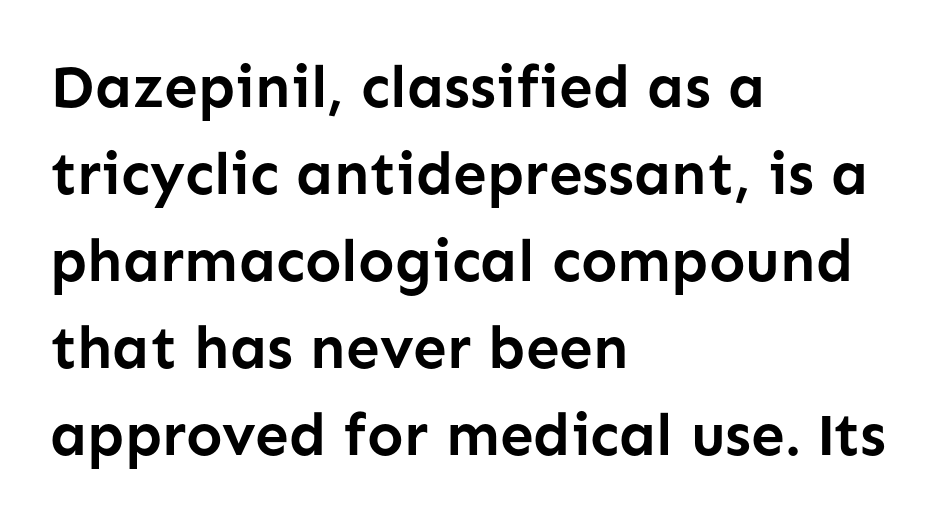
The image shows 60 px semibold sans-serif type, upright; set left-aligned, normal line spacing (1.45x), normal letter spacing, not underlined; low stroke contrast and a medium x-height.
